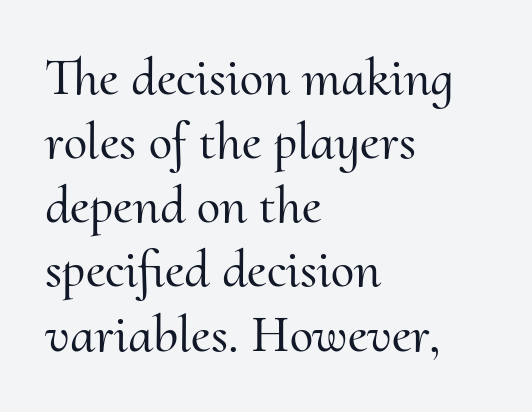
Q: Is the text italic (slanted)? A: No, it is upright.
Q: Is the typeface a serif or a sans-serif typeface? A: Serif.
Q: Is the text underlined? A: No.
Q: How is the paragraph aligned? A: Left-aligned.
Q: Is the spacing between letters normal or unusually wide? A: Normal.
Q: Width (condensed, normal, or wide)? A: Normal.
Q: Stroke contrast? A: Medium.
Q: x-height? A: Small.
Q: Monospaced? A: No.
